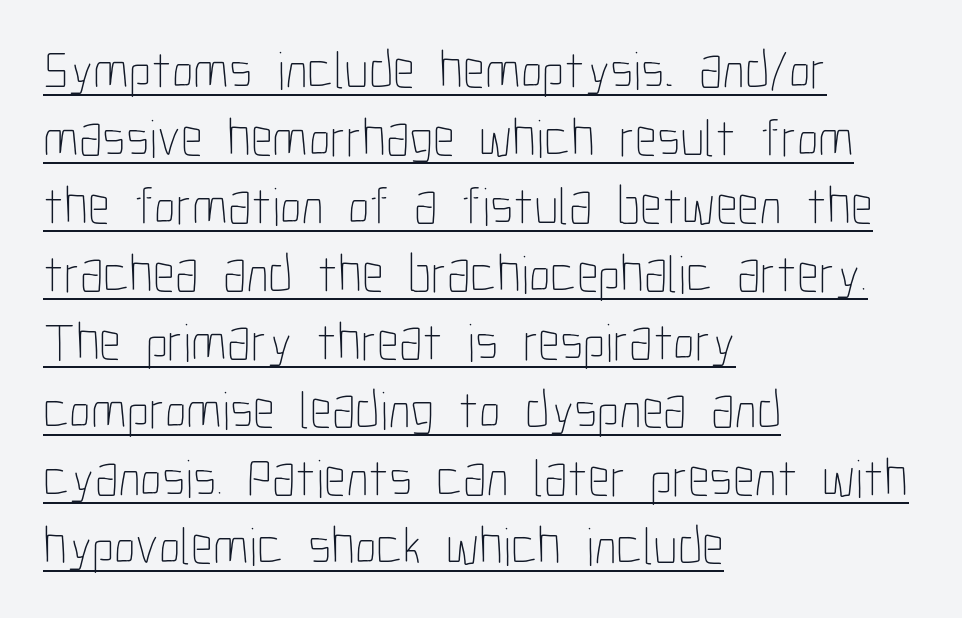
Q: Is the text bold? A: No.
Q: Is the text italic (slanted)? A: No, it is upright.
Q: Is the text underlined? A: Yes.
Q: How is the paragraph aligned? A: Left-aligned.
Q: Is the spacing between letters normal or unusually wide? A: Normal.
Q: Is the spacing between lines tight, normal or loose? A: Normal.
Q: Width (condensed, normal, or wide)? A: Condensed.
Q: Stroke contrast? A: Low.
Q: x-height? A: Medium.
Q: Monospaced? A: No.
